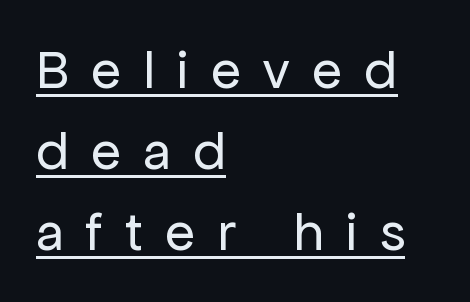
Q: Is the text bold? A: No.
Q: Is the text italic (slanted)? A: No, it is upright.
Q: Is the typeface a serif or a sans-serif typeface? A: Sans-serif.
Q: Is the text underlined? A: Yes.
Q: How is the paragraph aligned? A: Left-aligned.
Q: Is the spacing between letters normal or unusually wide? A: Unusually wide.
Q: Is the spacing between lines tight, normal or loose? A: Normal.
Q: Width (condensed, normal, or wide)? A: Normal.
Q: Stroke contrast? A: Low.
Q: x-height? A: Medium.
Q: Monospaced? A: No.
